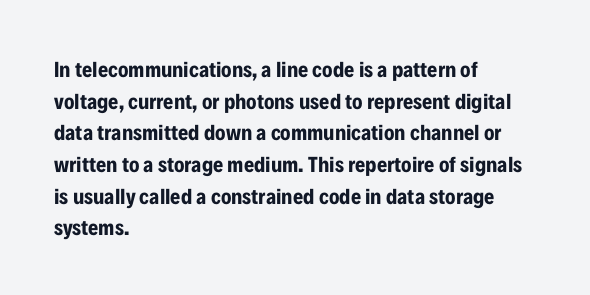
{"italic": "no", "bold": "yes", "underline": "no", "align": "left", "line_spacing": "normal", "line_spacing_ratio": 1.44, "letter_spacing": "normal", "letter_spacing_em": 0.0, "glyph_px": 22}
